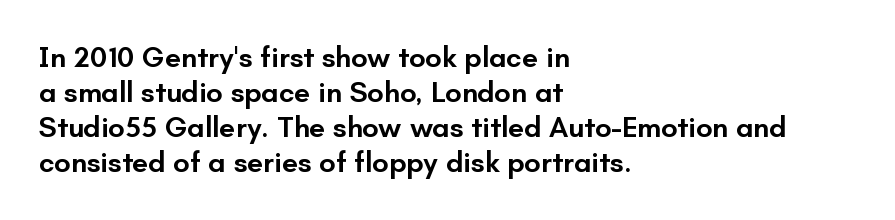
{"serif": "no", "italic": "no", "bold": "semi", "weight": "semibold", "width": "normal", "stroke_contrast": "low", "x_height": "small", "monospaced": "no", "underline": "no", "align": "left", "line_spacing_ratio": 1.21, "letter_spacing": "normal", "letter_spacing_em": 0.0, "glyph_px": 29}
